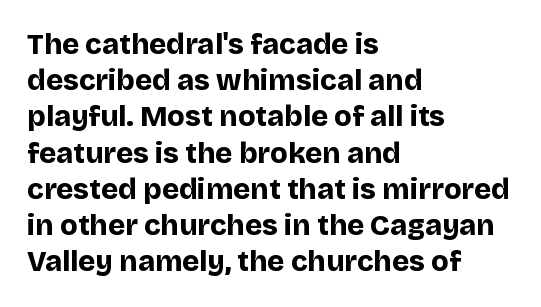
{"serif": "no", "italic": "no", "bold": "yes", "weight": "bold", "width": "normal", "stroke_contrast": "low", "x_height": "large", "monospaced": "no", "underline": "no", "align": "left", "line_spacing": "normal", "line_spacing_ratio": 1.25, "letter_spacing": "normal", "letter_spacing_em": 0.0, "glyph_px": 29}
